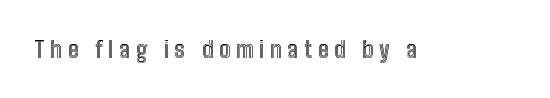
The image shows 23 px text type, upright; set unusually wide letter spacing (+0.25 em), not underlined.
